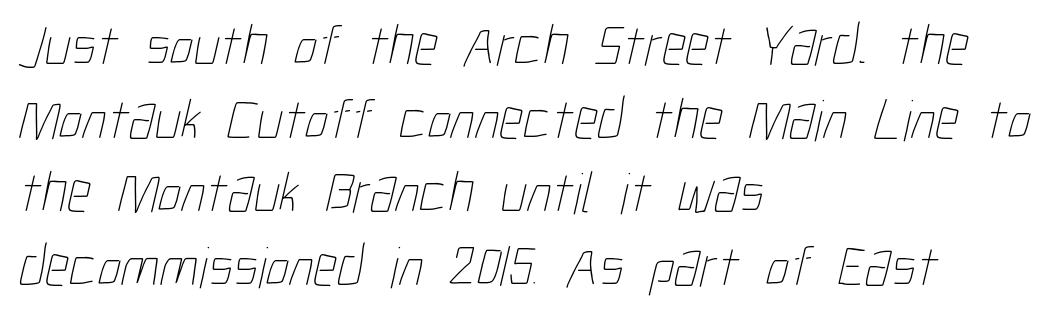
{"bold": "no", "weight": "thin", "width": "condensed", "stroke_contrast": "low", "x_height": "medium", "monospaced": "no", "underline": "no", "align": "left", "line_spacing": "normal", "line_spacing_ratio": 1.25, "letter_spacing": "normal", "letter_spacing_em": 0.0, "glyph_px": 59}
